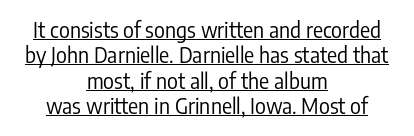
Typeset on center — no edge is straight. In terms of letterspacing, this is plain default setting. This sample uses an upright cut, with every glyph sitting square on the baseline. Weight: regular or lighter.
